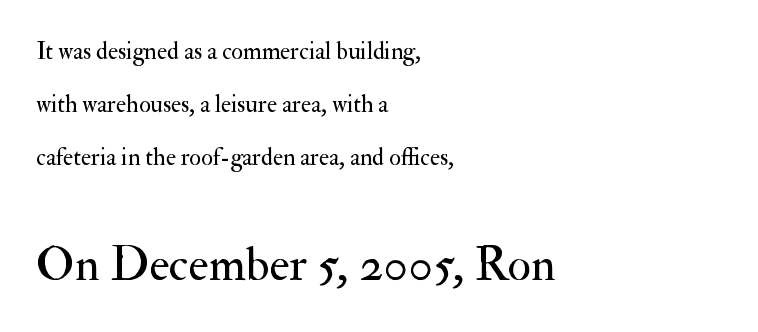
Q: Is the text bold? A: No.
Q: Is the text italic (slanted)? A: No, it is upright.
Q: Is the typeface a serif or a sans-serif typeface? A: Serif.
Q: Is the text underlined? A: No.
Q: How is the paragraph aligned? A: Left-aligned.
Q: Is the spacing between letters normal or unusually wide? A: Normal.
Q: Is the spacing between lines tight, normal or loose? A: Loose.
Q: Which block of text is set in a larger size, the first (top) or the second (bottom)? A: The second (bottom) one.
Q: Width (condensed, normal, or wide)? A: Normal.
Q: Stroke contrast? A: Medium.
Q: x-height? A: Small.
Q: Monospaced? A: No.
